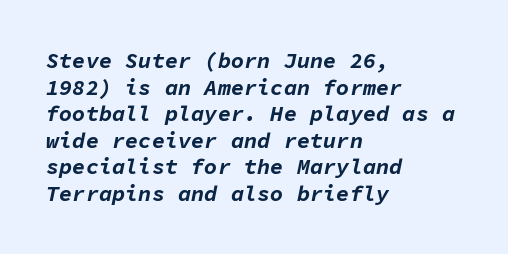
The image shows 22 px bold type, italic (leaning right); set left-aligned, line spacing 1.21x, normal letter spacing, not underlined.
